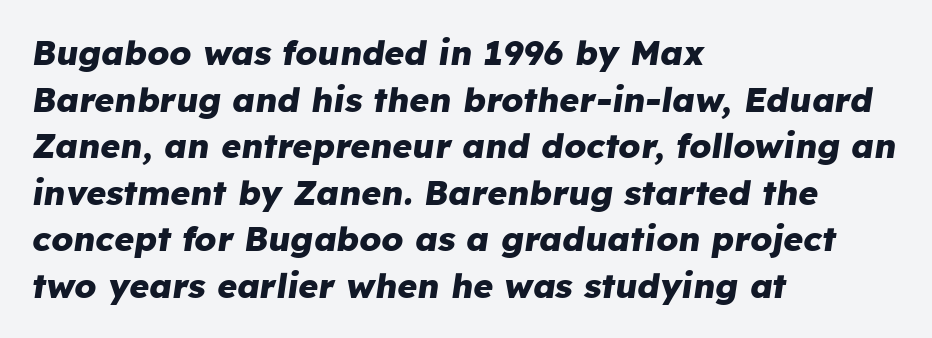
On the weight axis this lands at bold, roughly 700. A bare baseline throughout the passage. The rows are spaced the way most documents space them. The type is set solid horizontally, with unmodified tracking. All the whitespace from short lines collects on the right. Each letter keeps its own natural width here, so spacing adapts to shape.
